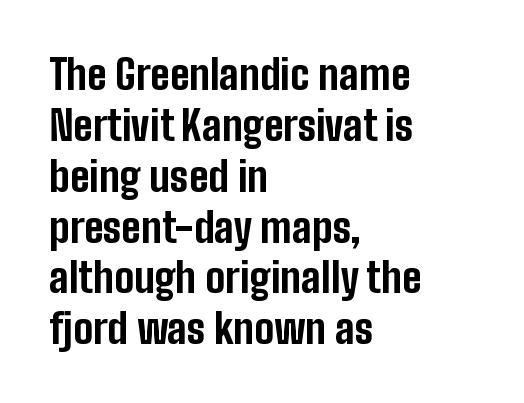
Q: Is the text bold? A: Yes.
Q: Is the text italic (slanted)? A: No, it is upright.
Q: Is the typeface a serif or a sans-serif typeface? A: Sans-serif.
Q: Is the text underlined? A: No.
Q: How is the paragraph aligned? A: Left-aligned.
Q: Is the spacing between letters normal or unusually wide? A: Normal.
Q: Width (condensed, normal, or wide)? A: Condensed.
Q: Stroke contrast? A: Low.
Q: x-height? A: Medium.
Q: Monospaced? A: No.
